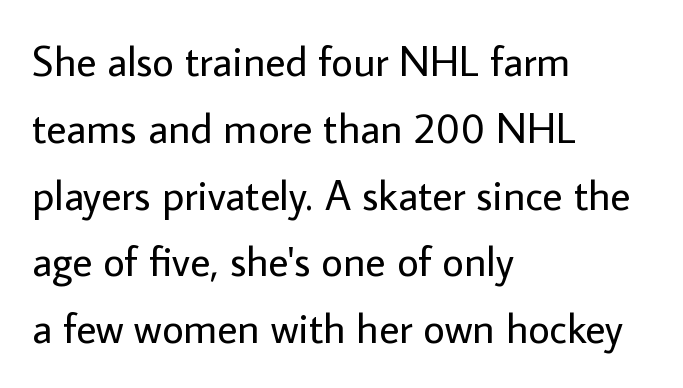
{"serif": "no", "italic": "no", "bold": "no", "weight": "regular", "width": "normal", "stroke_contrast": "low", "x_height": "medium", "monospaced": "no", "underline": "no", "align": "left", "line_spacing": "normal", "line_spacing_ratio": 1.59, "letter_spacing": "normal", "letter_spacing_em": 0.0, "glyph_px": 42}
